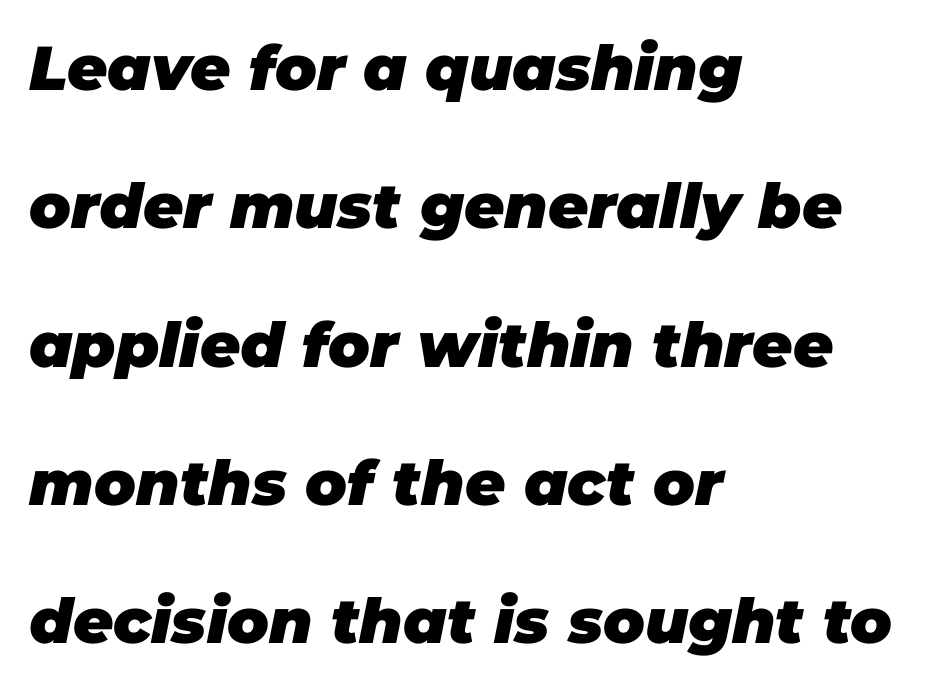
Q: Is the text bold? A: Yes.
Q: Is the text italic (slanted)? A: Yes, it leans right by about 11 degrees.
Q: Is the text underlined? A: No.
Q: How is the paragraph aligned? A: Left-aligned.
Q: Is the spacing between letters normal or unusually wide? A: Normal.
Q: Is the spacing between lines tight, normal or loose? A: Loose.
Q: Width (condensed, normal, or wide)? A: Normal.
Q: Stroke contrast? A: Low.
Q: x-height? A: Large.
Q: Monospaced? A: No.
